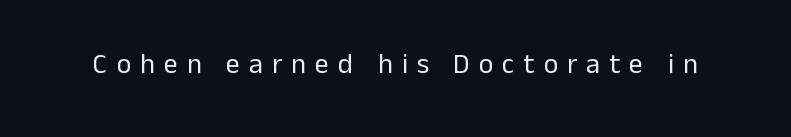
The image shows 28 px regular-weight sans-serif type, upright; set unusually wide letter spacing (+0.32 em), not underlined; low stroke contrast and a medium x-height.
